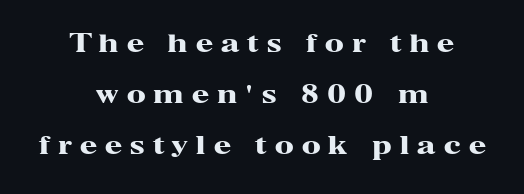
The image shows 25 px bold type, upright; set centered, loose line spacing (2.04x), unusually wide letter spacing (+0.33 em), not underlined.
